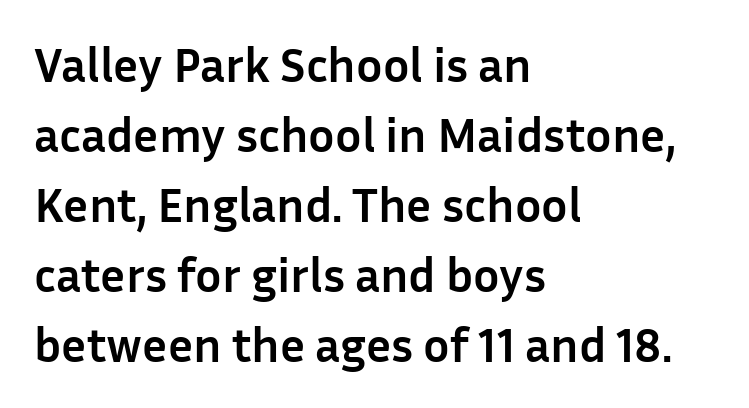
The image shows 49 px semibold sans-serif type, upright; set left-aligned, normal line spacing (1.43x), normal letter spacing, not underlined; low stroke contrast and a medium x-height.
